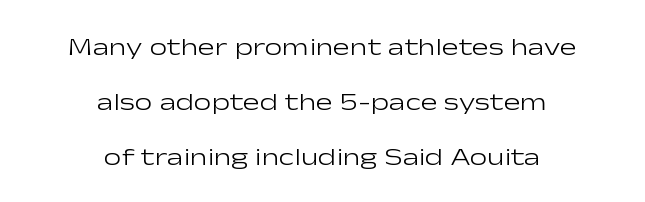
The image shows 25 px text type, upright; set centered, loose line spacing (2.2x), normal letter spacing, not underlined.
